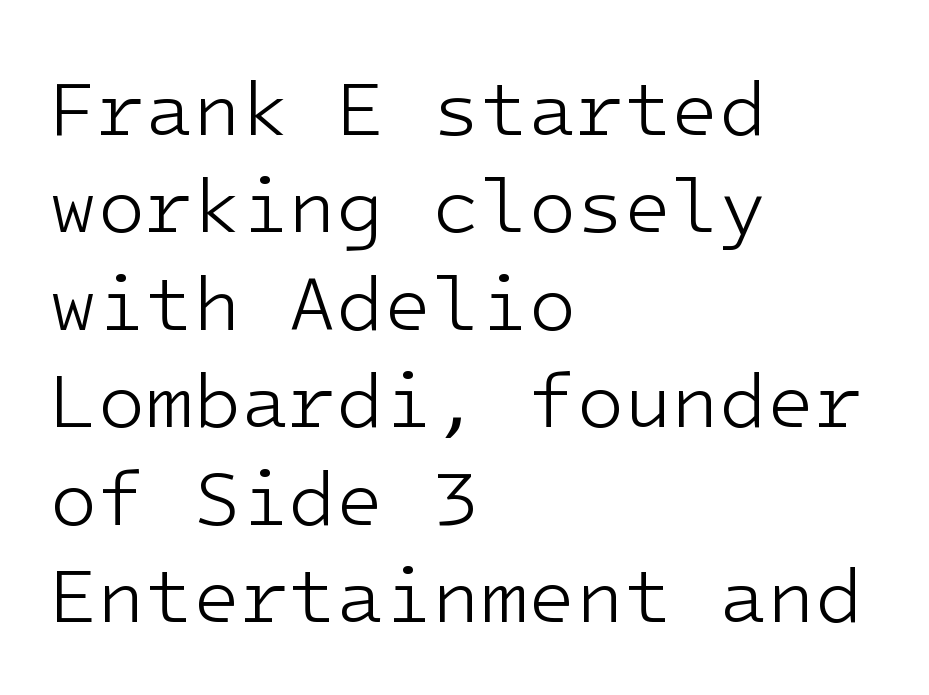
Q: Is the text bold? A: No.
Q: Is the text italic (slanted)? A: No, it is upright.
Q: Is the typeface a serif or a sans-serif typeface? A: Sans-serif.
Q: Is the text underlined? A: No.
Q: How is the paragraph aligned? A: Left-aligned.
Q: Is the spacing between letters normal or unusually wide? A: Normal.
Q: Is the spacing between lines tight, normal or loose? A: Normal.
Q: Width (condensed, normal, or wide)? A: Normal.
Q: Stroke contrast? A: Low.
Q: x-height? A: Medium.
